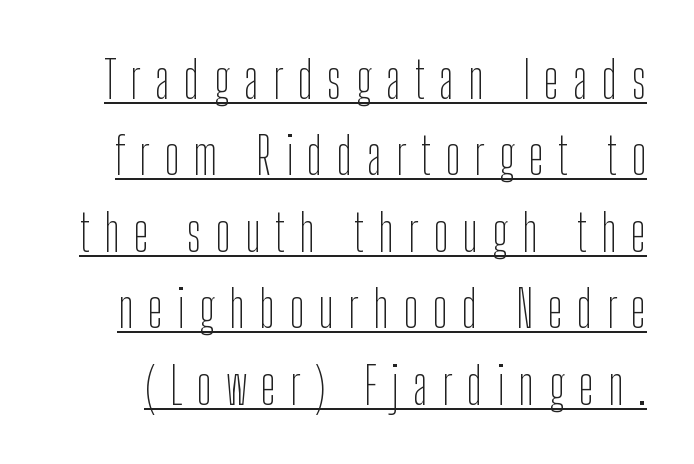
{"serif": "no", "italic": "no", "bold": "no", "weight": "thin", "width": "condensed", "stroke_contrast": "low", "x_height": "medium", "monospaced": "no", "underline": "yes", "line_spacing": "normal", "line_spacing_ratio": 1.5, "letter_spacing": "wide", "letter_spacing_em": 0.28, "glyph_px": 51}
